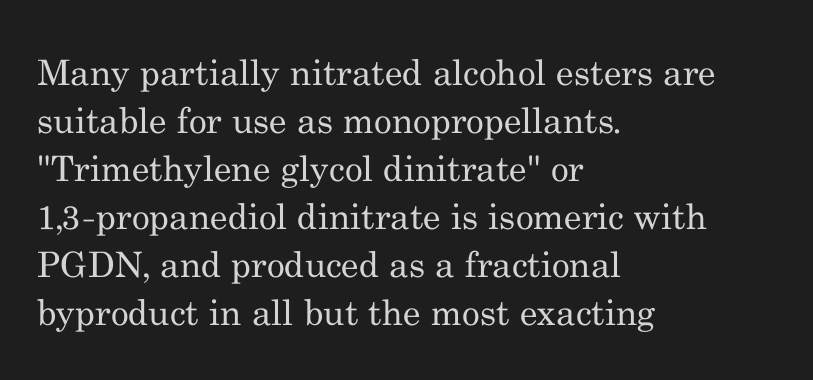
Q: Is the text bold? A: No.
Q: Is the text italic (slanted)? A: No, it is upright.
Q: Is the typeface a serif or a sans-serif typeface? A: Serif.
Q: Is the text underlined? A: No.
Q: How is the paragraph aligned? A: Left-aligned.
Q: Is the spacing between letters normal or unusually wide? A: Normal.
Q: Is the spacing between lines tight, normal or loose? A: Normal.
Q: Width (condensed, normal, or wide)? A: Normal.
Q: Stroke contrast? A: Medium.
Q: x-height? A: Small.
Q: Monospaced? A: No.
